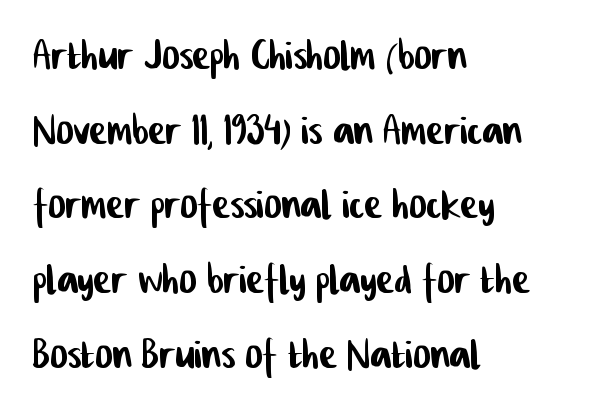
{"serif": "no", "width": "condensed", "stroke_contrast": "low", "x_height": "medium", "monospaced": "no", "underline": "no", "align": "left", "line_spacing": "normal", "line_spacing_ratio": 1.41, "letter_spacing": "normal", "letter_spacing_em": 0.0, "glyph_px": 53}
